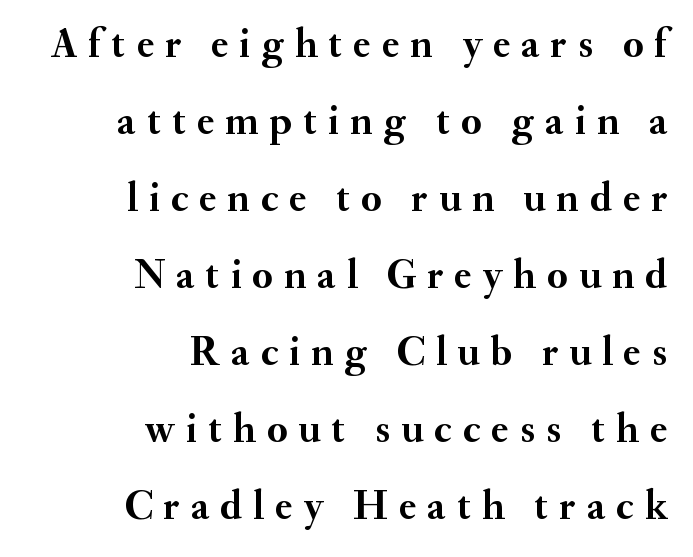
The image shows 41 px semibold serif type, upright; set right-aligned, line spacing 1.88x, unusually wide letter spacing (+0.27 em), not underlined; medium stroke contrast and a small x-height.
